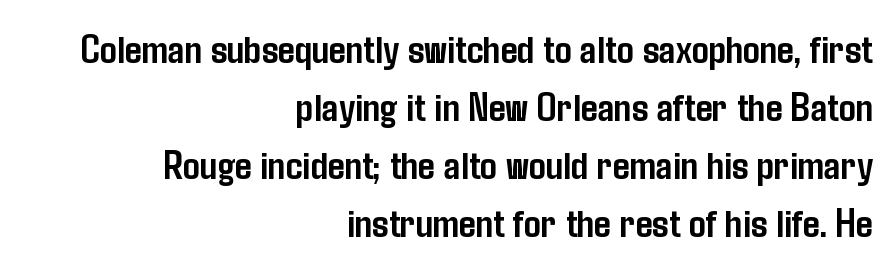
The image shows 42 px semibold, condensed sans-serif type, upright; set right-aligned, normal line spacing (1.38x), normal letter spacing, not underlined; low stroke contrast and a medium x-height.
